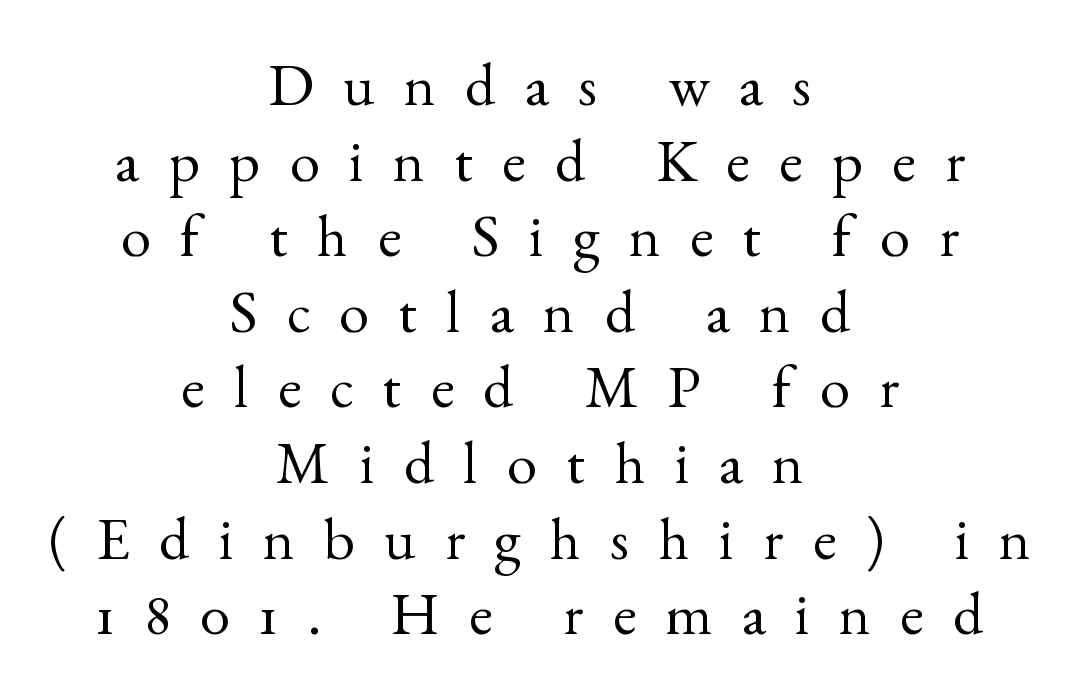
{"serif": "yes", "italic": "no", "bold": "no", "weight": "regular", "width": "normal", "x_height": "small", "monospaced": "no", "underline": "no", "align": "center", "line_spacing": "normal", "line_spacing_ratio": 1.26, "letter_spacing": "wide", "letter_spacing_em": 0.49, "glyph_px": 60}
